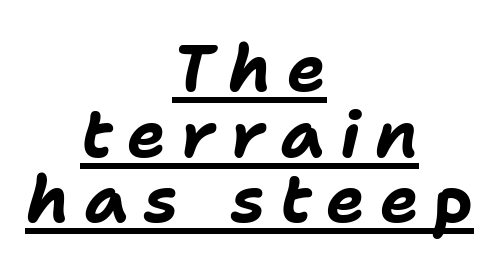
{"italic": "yes", "lean": "right", "slant_degrees": 11, "bold": "yes", "weight": "bold", "width": "normal", "stroke_contrast": "low", "x_height": "medium", "monospaced": "no", "underline": "yes", "align": "center", "line_spacing": "tight", "line_spacing_ratio": 1.01, "letter_spacing": "wide", "letter_spacing_em": 0.23, "glyph_px": 65}
